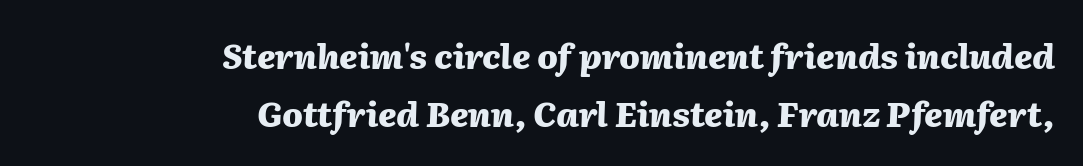
{"italic": "yes", "lean": "right", "slant_degrees": 2, "bold": "yes", "weight": "heavy", "width": "normal", "stroke_contrast": "medium", "x_height": "medium", "monospaced": "no", "underline": "no", "align": "right", "line_spacing": "normal", "line_spacing_ratio": 1.7, "letter_spacing": "normal", "letter_spacing_em": 0.0, "glyph_px": 34}
